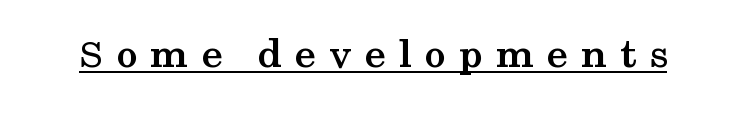
The image shows 43 px semibold, wide serif type, upright; set unusually wide letter spacing (+0.3 em), underlined; medium stroke contrast and a medium x-height.
